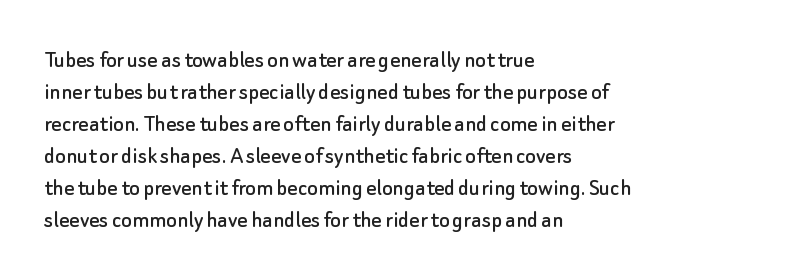
{"italic": "no", "underline": "no", "align": "left", "line_spacing": "normal", "line_spacing_ratio": 1.28, "letter_spacing": "normal", "letter_spacing_em": 0.0, "glyph_px": 25}
